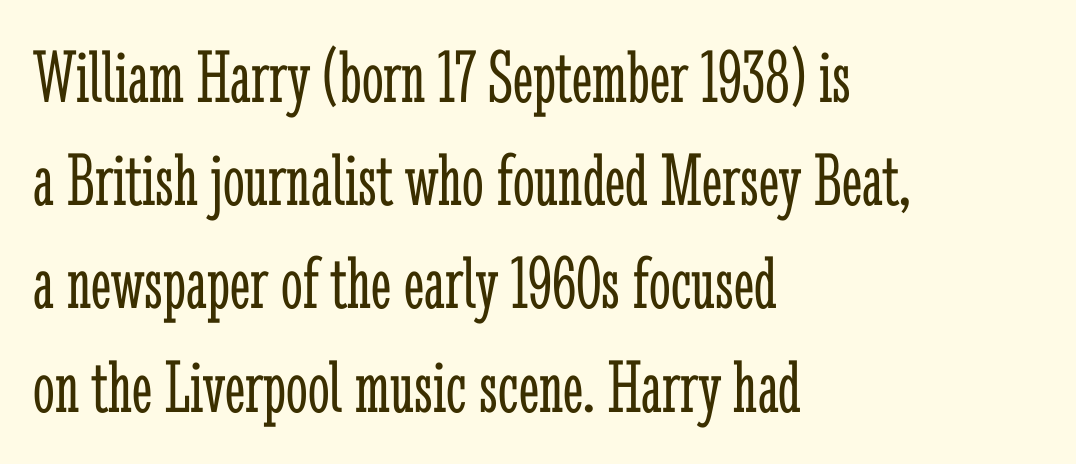
{"serif": "yes", "italic": "no", "bold": "no", "weight": "light", "width": "condensed", "stroke_contrast": "low", "x_height": "medium", "monospaced": "no", "underline": "no", "align": "left", "line_spacing": "normal", "line_spacing_ratio": 1.34, "letter_spacing": "normal", "letter_spacing_em": 0.0, "glyph_px": 77}
